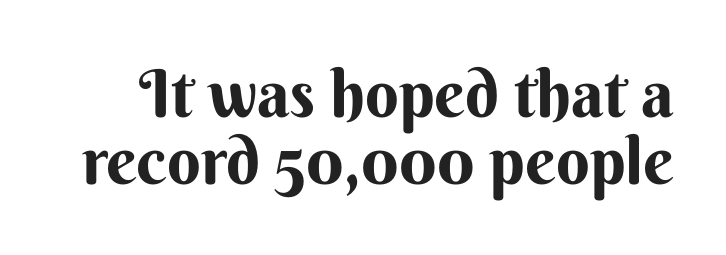
Q: Is the text bold? A: Yes.
Q: Is the text italic (slanted)? A: No, it is upright.
Q: Is the typeface a serif or a sans-serif typeface? A: Sans-serif.
Q: Is the text underlined? A: No.
Q: Is the spacing between letters normal or unusually wide? A: Normal.
Q: Is the spacing between lines tight, normal or loose? A: Tight.
Q: Width (condensed, normal, or wide)? A: Normal.
Q: Stroke contrast? A: Medium.
Q: x-height? A: Small.
Q: Monospaced? A: No.
